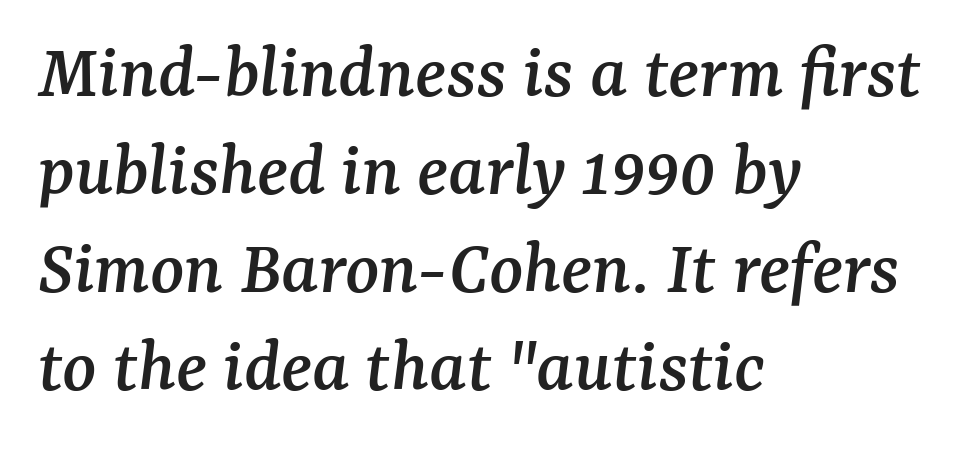
{"serif": "yes", "italic": "yes", "lean": "right", "slant_degrees": 7, "width": "normal", "stroke_contrast": "medium", "x_height": "medium", "monospaced": "no", "underline": "no", "align": "left", "line_spacing_ratio": 1.24, "letter_spacing": "normal", "letter_spacing_em": 0.0, "glyph_px": 79}
